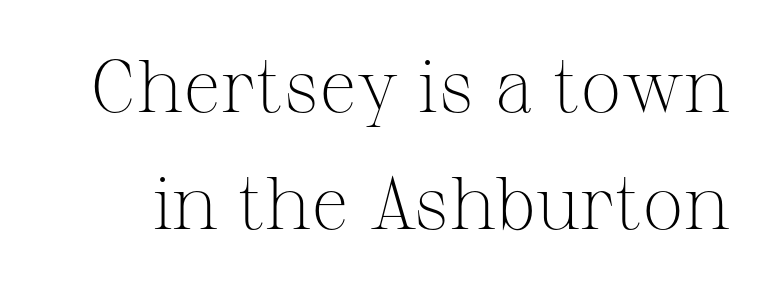
{"serif": "yes", "italic": "no", "bold": "no", "weight": "light", "width": "normal", "stroke_contrast": "medium", "x_height": "medium", "monospaced": "no", "underline": "no", "line_spacing": "normal", "line_spacing_ratio": 1.58, "letter_spacing": "normal", "letter_spacing_em": 0.0, "glyph_px": 74}
